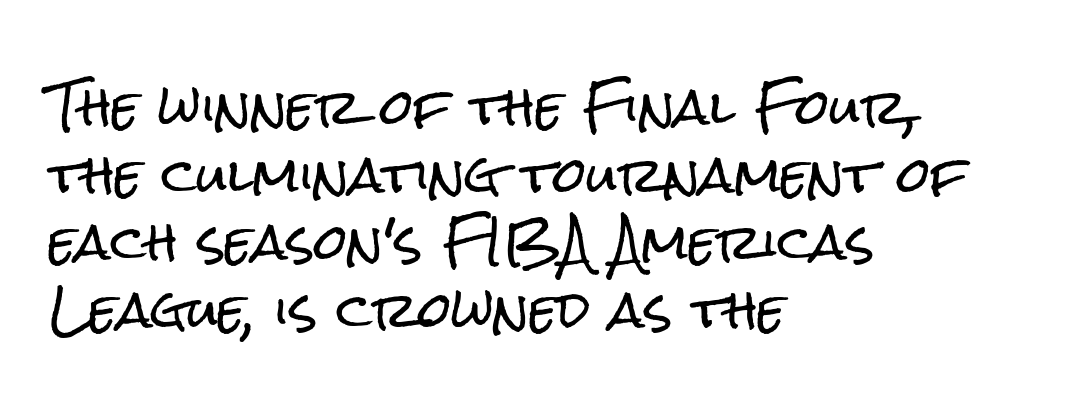
Q: Is the text italic (slanted)? A: No, it is upright.
Q: Is the typeface a serif or a sans-serif typeface? A: Sans-serif.
Q: Is the text underlined? A: No.
Q: How is the paragraph aligned? A: Left-aligned.
Q: Is the spacing between letters normal or unusually wide? A: Normal.
Q: Is the spacing between lines tight, normal or loose? A: Normal.
Q: Width (condensed, normal, or wide)? A: Condensed.
Q: Stroke contrast? A: Low.
Q: x-height? A: Medium.
Q: Monospaced? A: No.
